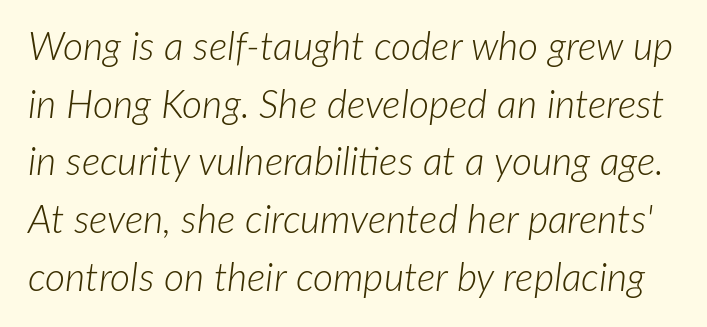
The image shows 39 px light type, italic (leaning right); set normal line spacing (1.48x), normal letter spacing, not underlined; low stroke contrast and a medium x-height.
